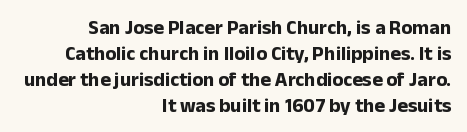
The image shows 20 px bold type, upright; set right-aligned, normal line spacing (1.3x), normal letter spacing, not underlined.
